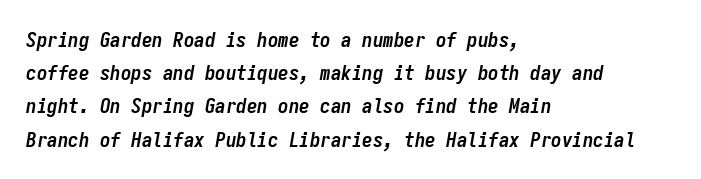
{"italic": "yes", "lean": "right", "slant_degrees": 9, "bold": "yes", "underline": "no", "align": "left", "line_spacing": "normal", "line_spacing_ratio": 1.58, "letter_spacing": "normal", "letter_spacing_em": 0.0, "glyph_px": 21}
